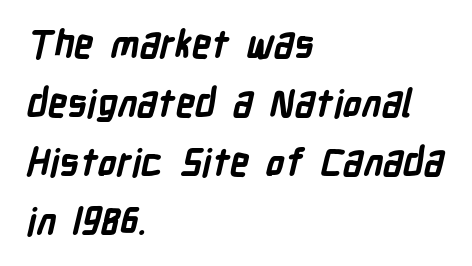
The passage shown is typeset with a sans-serif family. The designer left line spacing at the default. Nobody touched the tracking dial on this one. Note the varied advance widths — an 'i' is clearly narrower than an 'm'. These words are printed bold, with thick strokes throughout. Nobody drew a line under any word here.
